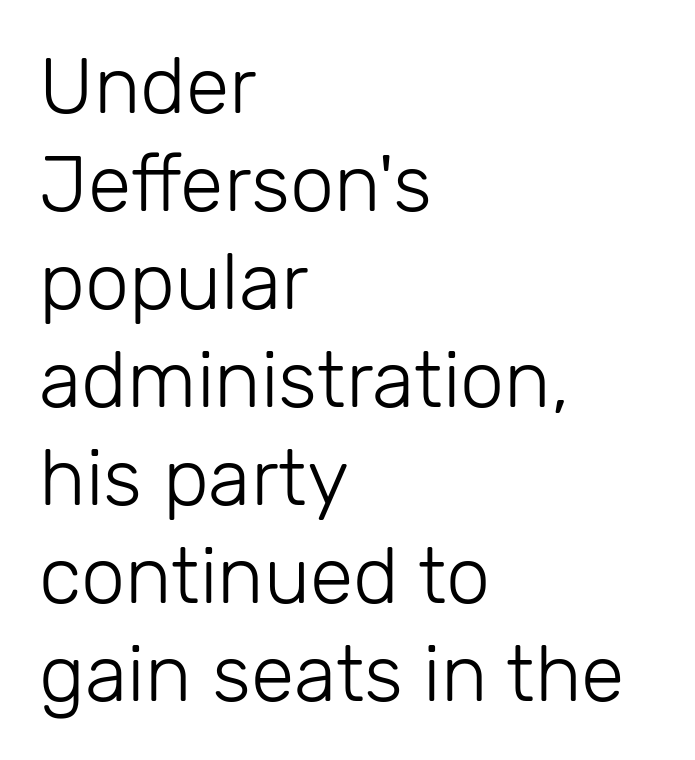
Q: Is the text bold? A: No.
Q: Is the text italic (slanted)? A: No, it is upright.
Q: Is the typeface a serif or a sans-serif typeface? A: Sans-serif.
Q: Is the text underlined? A: No.
Q: How is the paragraph aligned? A: Left-aligned.
Q: Is the spacing between letters normal or unusually wide? A: Normal.
Q: Width (condensed, normal, or wide)? A: Normal.
Q: Stroke contrast? A: Low.
Q: x-height? A: Medium.
Q: Monospaced? A: No.
